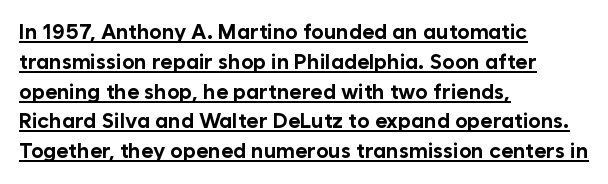
Unlike italic type, these characters show no tilt at all. Left-aligned paragraph, ragged on the right. The typesetting leans heavy: a genuine bold. The space between consecutive lines is moderate. Is the letter spacing exaggerated? No — it looks like the ordinary default.
